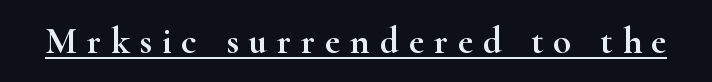
The image shows 37 px wide serif type, upright; set unusually wide letter spacing (+0.27 em), underlined; high stroke contrast and a small x-height.
